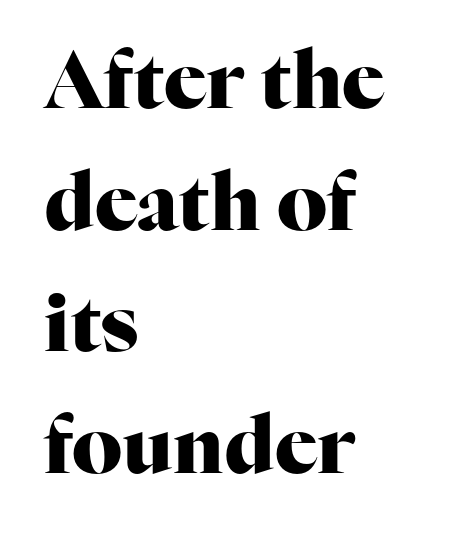
{"serif": "yes", "italic": "no", "bold": "yes", "weight": "heavy", "width": "normal", "stroke_contrast": "high", "x_height": "medium", "monospaced": "no", "underline": "no", "align": "left", "line_spacing": "normal", "line_spacing_ratio": 1.54, "letter_spacing": "normal", "letter_spacing_em": 0.0, "glyph_px": 79}
